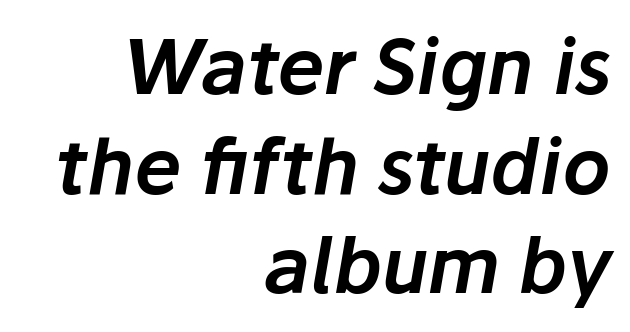
The image shows 75 px text type, italic (leaning right); set right-aligned, normal line spacing (1.33x), normal letter spacing, not underlined; low stroke contrast and a medium x-height.
